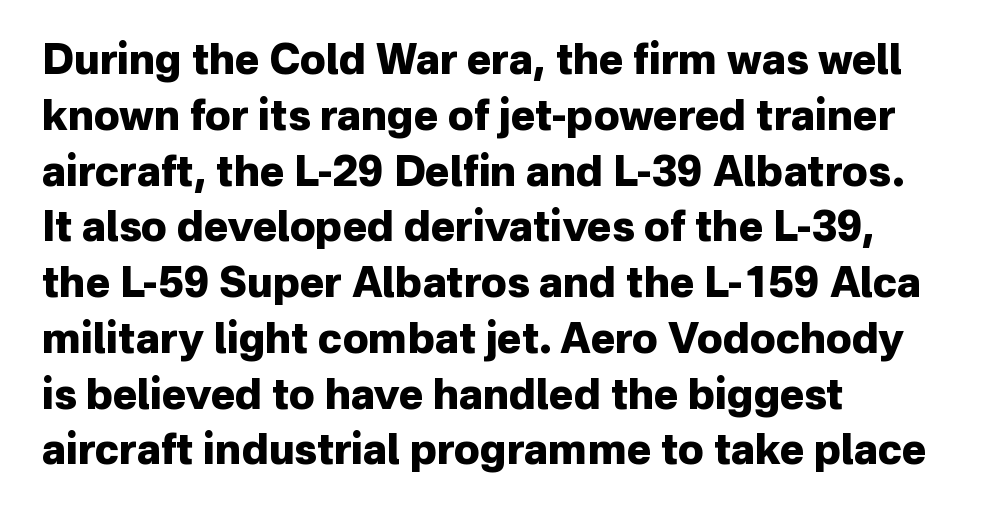
The image shows 41 px heavy sans-serif type, upright; set left-aligned, normal line spacing (1.36x), normal letter spacing, not underlined; low stroke contrast and a medium x-height.
